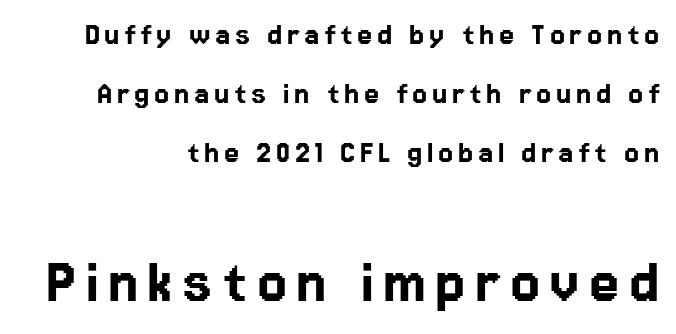
Q: Is the text italic (slanted)? A: No, it is upright.
Q: Is the typeface a serif or a sans-serif typeface? A: Sans-serif.
Q: Is the text underlined? A: No.
Q: How is the paragraph aligned? A: Right-aligned.
Q: Which block of text is set in a larger size, the first (top) or the second (bottom)? A: The second (bottom) one.
Q: Width (condensed, normal, or wide)? A: Normal.
Q: Stroke contrast? A: Low.
Q: x-height? A: Medium.
Q: Monospaced? A: No.
